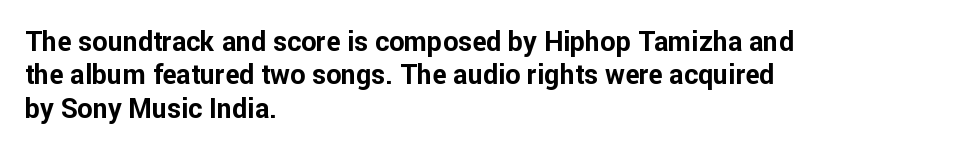
{"italic": "no", "bold": "yes", "underline": "no", "align": "left", "line_spacing_ratio": 1.24, "letter_spacing": "normal", "letter_spacing_em": 0.0, "glyph_px": 27}
